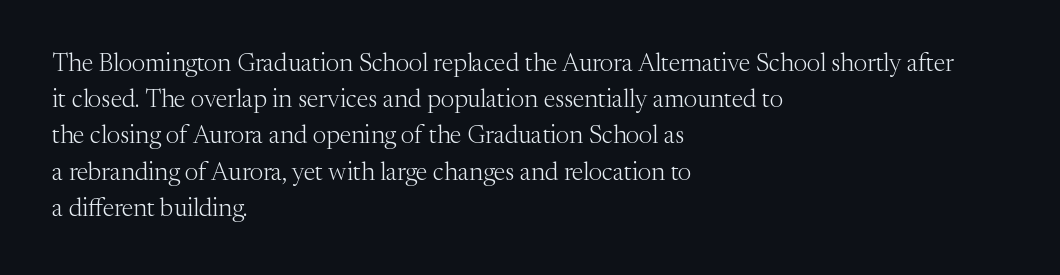
{"italic": "no", "bold": "no", "underline": "no", "align": "left", "line_spacing": "normal", "line_spacing_ratio": 1.45, "letter_spacing": "normal", "letter_spacing_em": 0.0, "glyph_px": 25}
